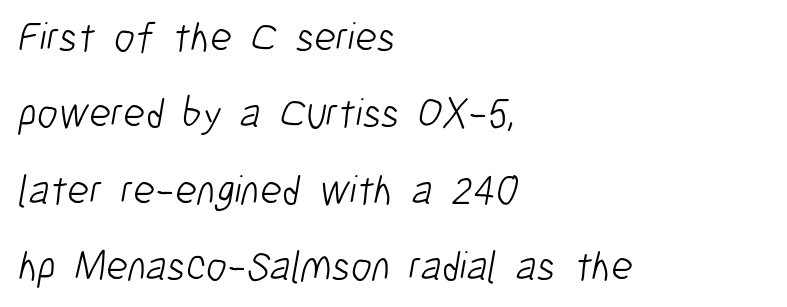
{"serif": "no", "bold": "no", "weight": "light", "width": "condensed", "stroke_contrast": "low", "x_height": "medium", "monospaced": "no", "underline": "no", "align": "left", "line_spacing_ratio": 1.82, "letter_spacing": "normal", "letter_spacing_em": 0.0, "glyph_px": 42}
